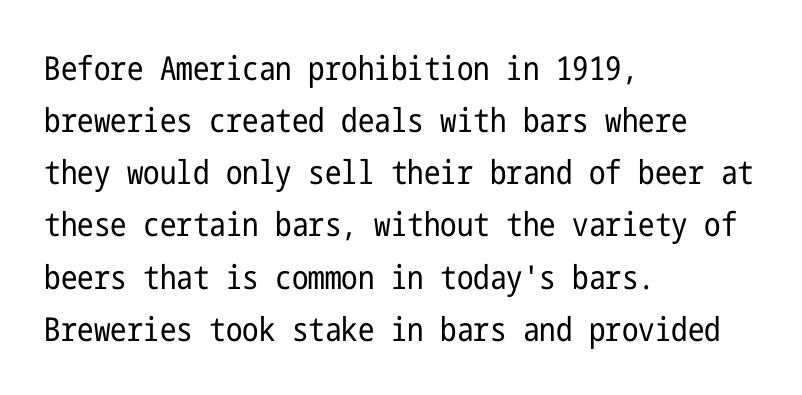
The image shows 33 px regular-weight, condensed sans-serif type, upright; set left-aligned, normal line spacing (1.58x), normal letter spacing, not underlined; low stroke contrast and a medium x-height.
